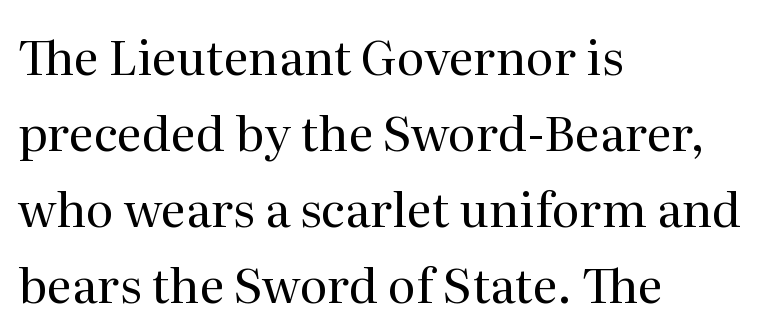
Q: Is the text bold? A: No.
Q: Is the text italic (slanted)? A: No, it is upright.
Q: Is the typeface a serif or a sans-serif typeface? A: Serif.
Q: Is the text underlined? A: No.
Q: How is the paragraph aligned? A: Left-aligned.
Q: Is the spacing between letters normal or unusually wide? A: Normal.
Q: Is the spacing between lines tight, normal or loose? A: Normal.
Q: Width (condensed, normal, or wide)? A: Normal.
Q: Stroke contrast? A: Medium.
Q: x-height? A: Medium.
Q: Monospaced? A: No.
